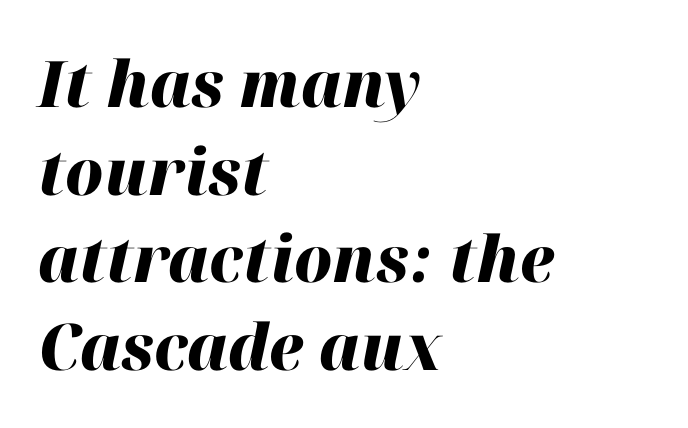
{"italic": "yes", "lean": "right", "slant_degrees": 12, "bold": "yes", "weight": "heavy", "width": "normal", "stroke_contrast": "high", "x_height": "medium", "monospaced": "no", "underline": "no", "align": "left", "line_spacing": "normal", "line_spacing_ratio": 1.37, "letter_spacing": "normal", "letter_spacing_em": 0.0, "glyph_px": 64}
